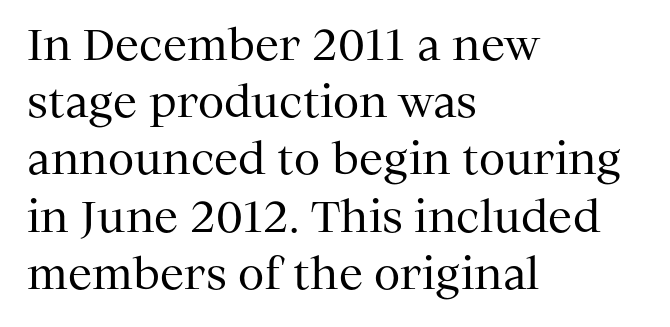
Q: Is the text bold? A: No.
Q: Is the text italic (slanted)? A: No, it is upright.
Q: Is the typeface a serif or a sans-serif typeface? A: Serif.
Q: Is the text underlined? A: No.
Q: How is the paragraph aligned? A: Left-aligned.
Q: Is the spacing between letters normal or unusually wide? A: Normal.
Q: Is the spacing between lines tight, normal or loose? A: Normal.
Q: Width (condensed, normal, or wide)? A: Normal.
Q: Stroke contrast? A: Medium.
Q: x-height? A: Medium.
Q: Monospaced? A: No.
